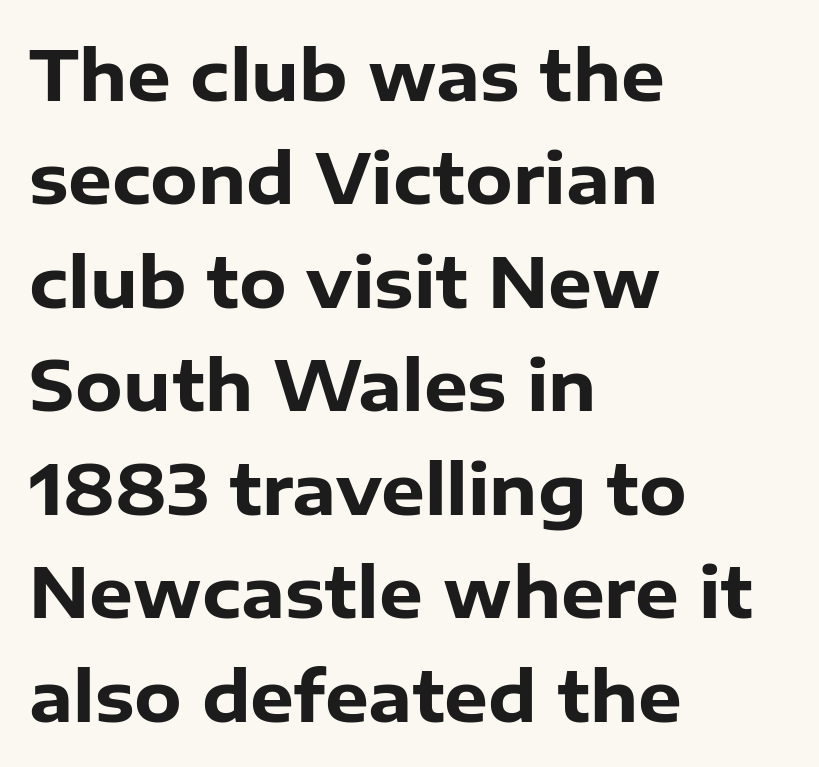
{"serif": "no", "italic": "no", "bold": "yes", "weight": "heavy", "width": "normal", "stroke_contrast": "low", "x_height": "medium", "monospaced": "no", "underline": "no", "align": "left", "line_spacing": "normal", "line_spacing_ratio": 1.5, "letter_spacing": "normal", "letter_spacing_em": 0.0, "glyph_px": 69}
